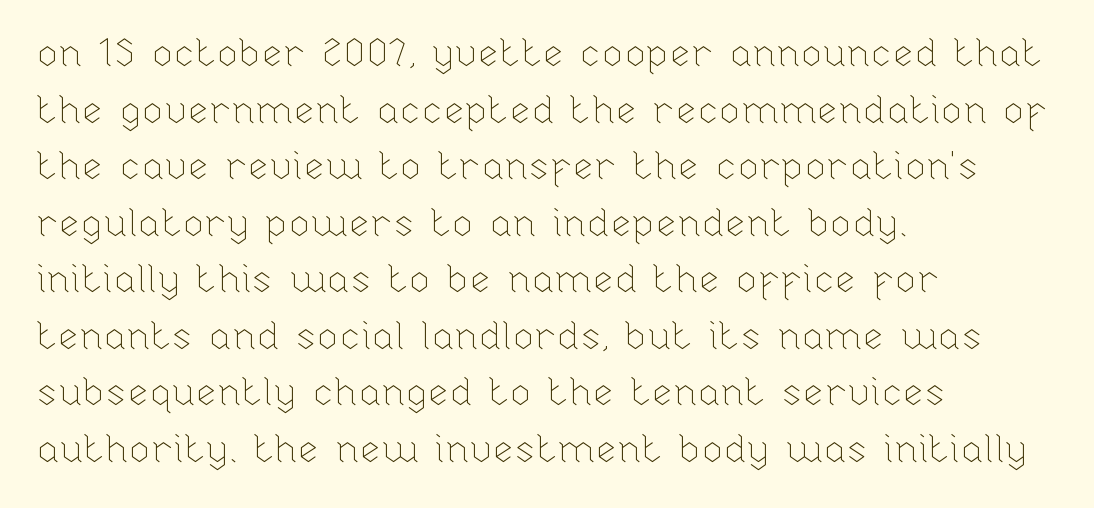
{"italic": "no", "bold": "no", "weight": "thin", "width": "normal", "stroke_contrast": "low", "x_height": "medium", "monospaced": "no", "underline": "no", "align": "left", "line_spacing": "normal", "line_spacing_ratio": 1.45, "letter_spacing": "normal", "letter_spacing_em": 0.0, "glyph_px": 39}
